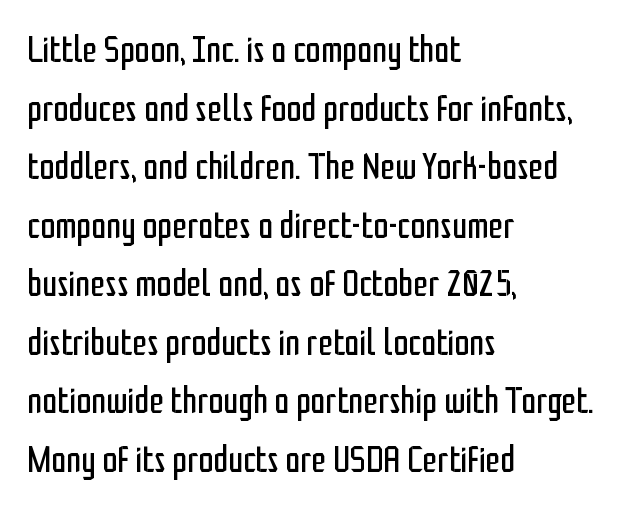
You can tell it's not italic because the verticals are truly vertical. Each row of text sits above clean, open space. The letterforms sit at book weight or below. Notice how descenders clear the ascenders below comfortably — that's standard leading. The glyphs in this specimen are sans serif.
